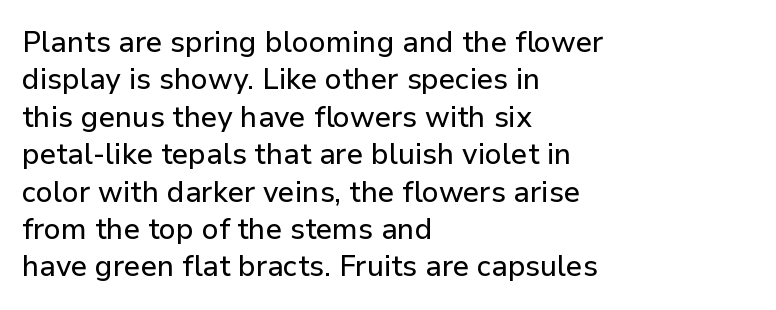
The image shows 29 px sans-serif type, upright; set left-aligned, normal line spacing (1.29x), normal letter spacing, not underlined; low stroke contrast and a medium x-height.
